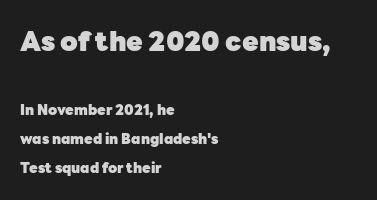
Q: Is the text bold? A: Yes.
Q: Is the text italic (slanted)? A: No, it is upright.
Q: Is the text underlined? A: No.
Q: How is the paragraph aligned? A: Left-aligned.
Q: Is the spacing between letters normal or unusually wide? A: Normal.
Q: Is the spacing between lines tight, normal or loose? A: Loose.
Q: Which block of text is set in a larger size, the first (top) or the second (bottom)? A: The first (top) one.
